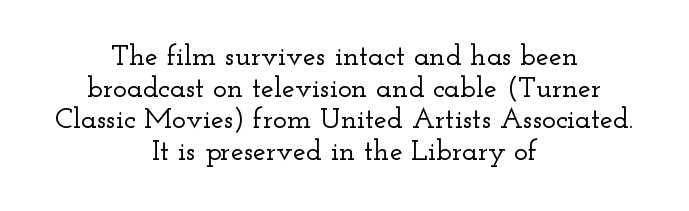
Q: Is the text italic (slanted)? A: No, it is upright.
Q: Is the typeface a serif or a sans-serif typeface? A: Serif.
Q: Is the text underlined? A: No.
Q: How is the paragraph aligned? A: Centered.
Q: Is the spacing between letters normal or unusually wide? A: Normal.
Q: Is the spacing between lines tight, normal or loose? A: Tight.
Q: Width (condensed, normal, or wide)? A: Wide.
Q: Stroke contrast? A: Low.
Q: x-height? A: Small.
Q: Monospaced? A: No.
